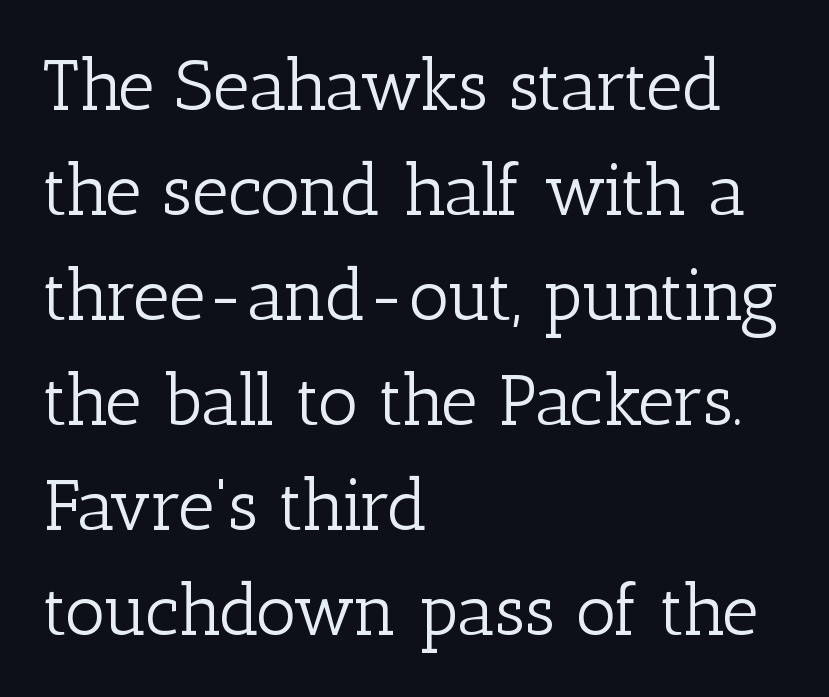
Q: Is the text bold? A: No.
Q: Is the text italic (slanted)? A: No, it is upright.
Q: Is the typeface a serif or a sans-serif typeface? A: Serif.
Q: Is the text underlined? A: No.
Q: How is the paragraph aligned? A: Left-aligned.
Q: Is the spacing between letters normal or unusually wide? A: Normal.
Q: Is the spacing between lines tight, normal or loose? A: Normal.
Q: Width (condensed, normal, or wide)? A: Normal.
Q: Stroke contrast? A: Low.
Q: x-height? A: Medium.
Q: Monospaced? A: No.
